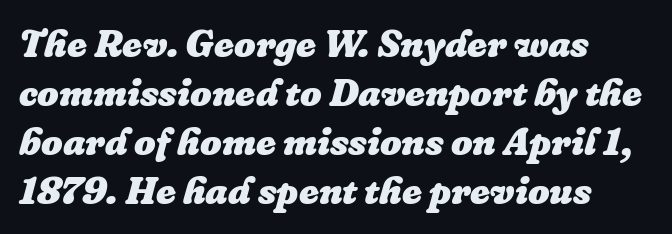
The image shows 38 px heavy type, italic (leaning right); set left-aligned, normal line spacing (1.29x), normal letter spacing, not underlined; low stroke contrast and a medium x-height.
